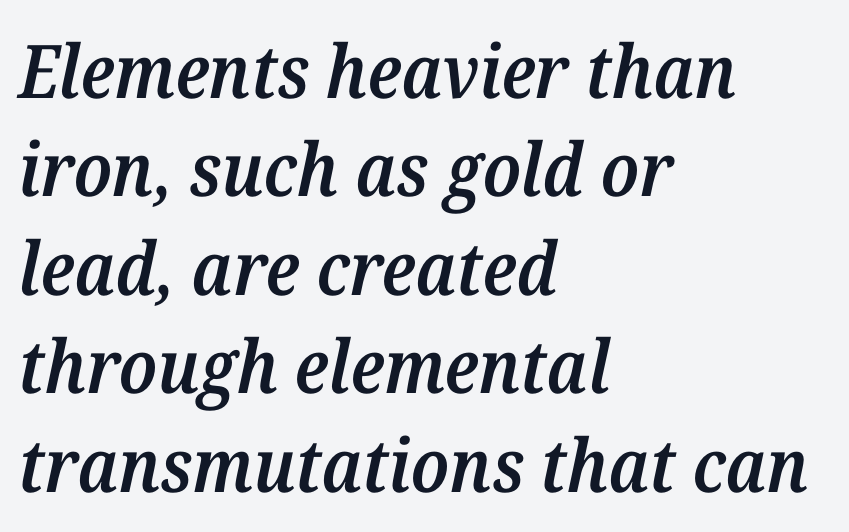
{"serif": "yes", "italic": "yes", "lean": "right", "slant_degrees": 12, "bold": "semi", "weight": "semibold", "width": "normal", "stroke_contrast": "medium", "x_height": "medium", "monospaced": "no", "underline": "no", "align": "left", "line_spacing": "normal", "line_spacing_ratio": 1.33, "letter_spacing": "normal", "letter_spacing_em": 0.0, "glyph_px": 74}
